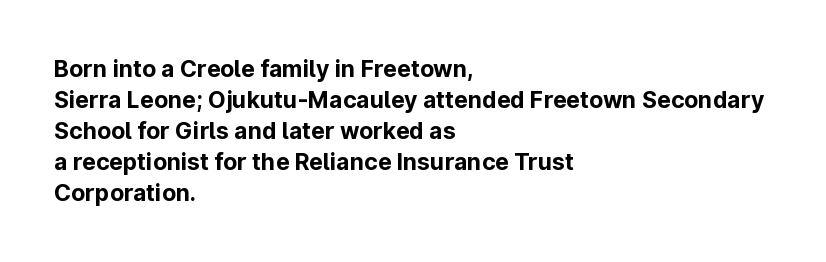
Q: Is the text bold? A: Yes.
Q: Is the text italic (slanted)? A: No, it is upright.
Q: Is the text underlined? A: No.
Q: How is the paragraph aligned? A: Left-aligned.
Q: Is the spacing between letters normal or unusually wide? A: Normal.
Q: Is the spacing between lines tight, normal or loose? A: Normal.
